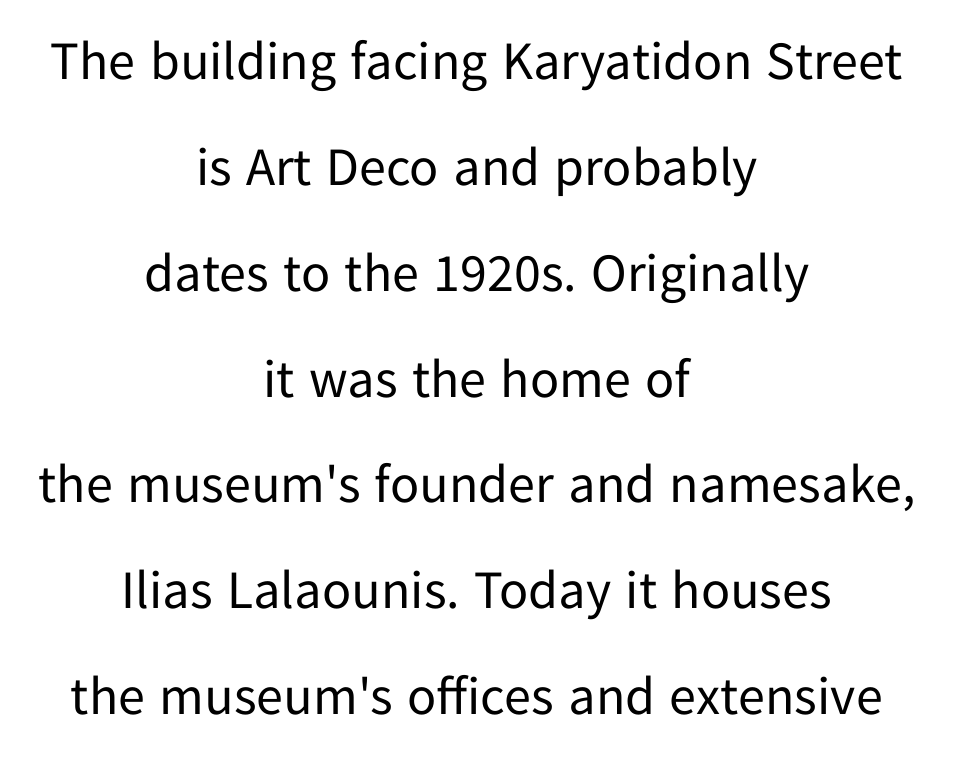
Q: Is the text bold? A: No.
Q: Is the text italic (slanted)? A: No, it is upright.
Q: Is the typeface a serif or a sans-serif typeface? A: Sans-serif.
Q: Is the text underlined? A: No.
Q: How is the paragraph aligned? A: Centered.
Q: Is the spacing between letters normal or unusually wide? A: Normal.
Q: Is the spacing between lines tight, normal or loose? A: Loose.
Q: Width (condensed, normal, or wide)? A: Normal.
Q: Stroke contrast? A: Low.
Q: x-height? A: Medium.
Q: Monospaced? A: No.
